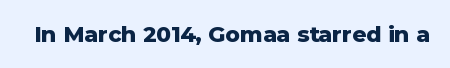
The image shows 22 px bold type, upright; set normal letter spacing, not underlined.
